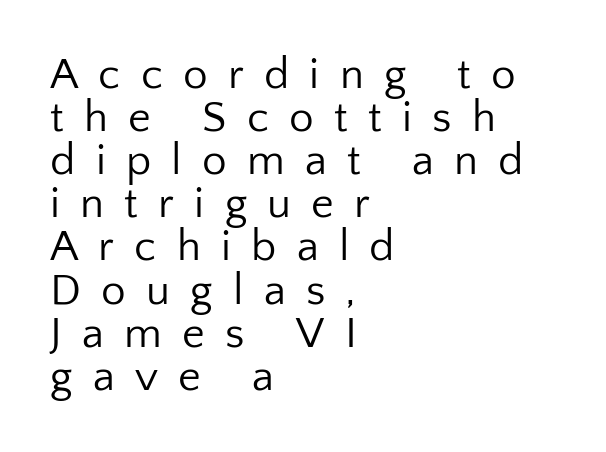
Q: Is the text bold? A: No.
Q: Is the text italic (slanted)? A: No, it is upright.
Q: Is the typeface a serif or a sans-serif typeface? A: Sans-serif.
Q: Is the text underlined? A: No.
Q: How is the paragraph aligned? A: Left-aligned.
Q: Is the spacing between letters normal or unusually wide? A: Unusually wide.
Q: Is the spacing between lines tight, normal or loose? A: Tight.
Q: Width (condensed, normal, or wide)? A: Normal.
Q: Stroke contrast? A: Low.
Q: x-height? A: Medium.
Q: Monospaced? A: No.
